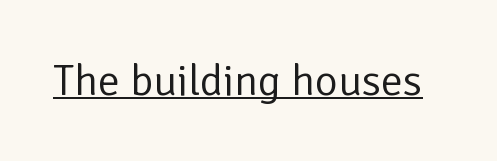
The image shows 44 px regular-weight sans-serif type, upright; set normal letter spacing, underlined; low stroke contrast and a medium x-height.
